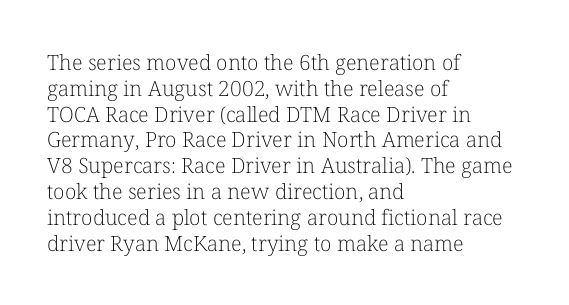
Visually the block forms a straight wall on the left and a jagged coastline on the right. This sample uses plain, unmodified letter spacing. The face looks like a standard text weight, possibly lighter. Check under the words: just untouched page. Does the lettering tilt? It doesn't — this is upright.
